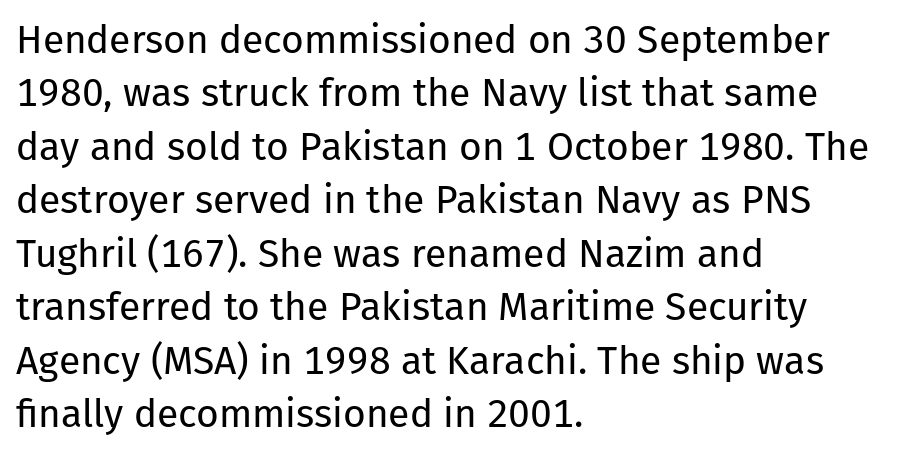
The image shows 39 px regular-weight sans-serif type, upright; set left-aligned, normal line spacing (1.37x), normal letter spacing, not underlined; low stroke contrast and a medium x-height.
